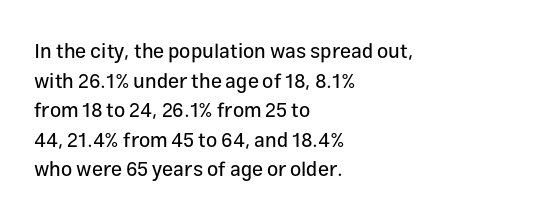
The words here are not underlined. Compared with typical paragraphs, the rows here are spaced about the same. Leftover space on each line is placed entirely after the last word. Students, note that the glyphs here touch the page at normal intervals. Italic: no, the glyphs are upright roman.
